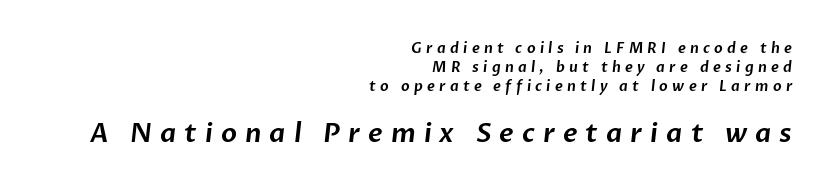
{"underline": "no", "align": "right", "line_spacing": "normal", "line_spacing_ratio": 1.34, "letter_spacing": "wide", "letter_spacing_em": 0.31, "larger_block": "second", "size_ratio": 1.86, "glyph_px": 26}
